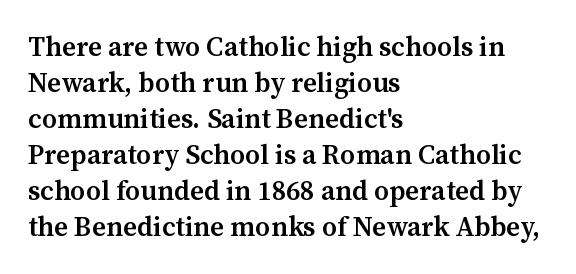
The image shows 27 px text type, upright; set left-aligned, normal line spacing (1.33x), normal letter spacing, not underlined.
